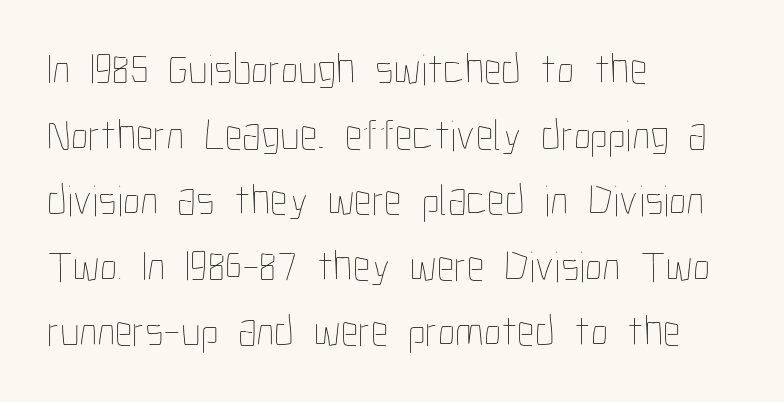
The image shows 44 px thin, condensed type, upright; set left-aligned, normal line spacing (1.49x), normal letter spacing, not underlined; low stroke contrast and a medium x-height.
